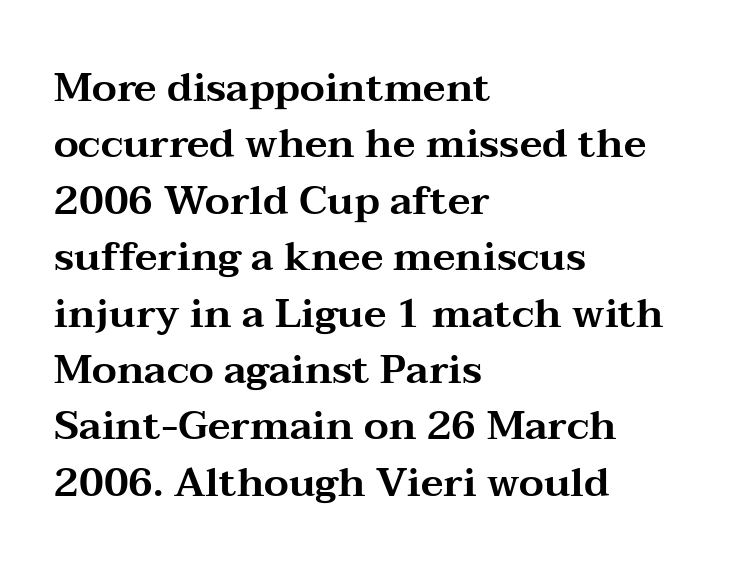
The image shows 40 px wide serif type, upright; set left-aligned, normal line spacing (1.41x), normal letter spacing, not underlined; medium stroke contrast and a medium x-height.
